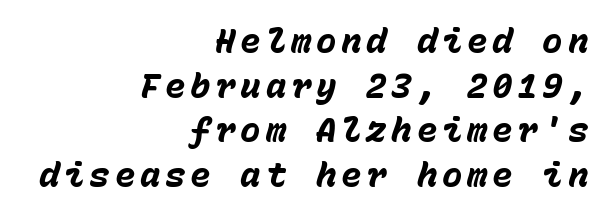
Students, this is bold: see how much ink each stroke carries. The text carries the slant typical of an italic or oblique font. Rule under the text: the space is simply empty. You could count columns in this text — the font is strictly monospaced.
